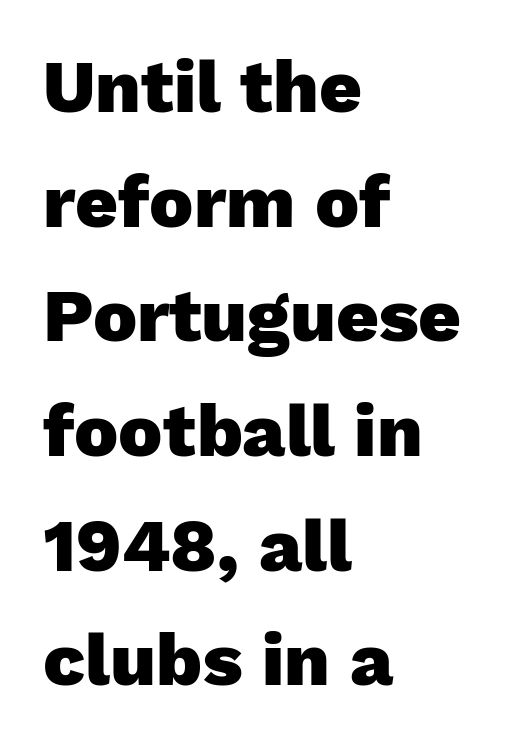
Q: Is the text bold? A: Yes.
Q: Is the text italic (slanted)? A: No, it is upright.
Q: Is the typeface a serif or a sans-serif typeface? A: Sans-serif.
Q: Is the text underlined? A: No.
Q: How is the paragraph aligned? A: Left-aligned.
Q: Is the spacing between letters normal or unusually wide? A: Normal.
Q: Is the spacing between lines tight, normal or loose? A: Normal.
Q: Width (condensed, normal, or wide)? A: Normal.
Q: Stroke contrast? A: Low.
Q: x-height? A: Medium.
Q: Monospaced? A: No.
